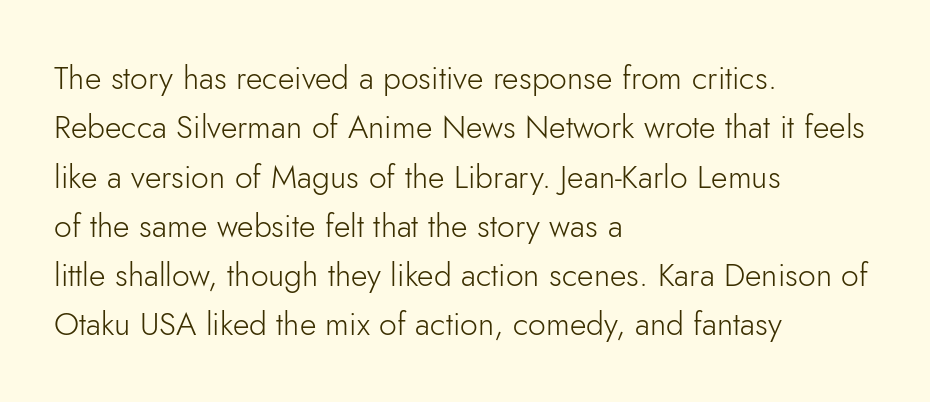
The image shows 32 px light sans-serif type, upright; set left-aligned, normal line spacing (1.54x), normal letter spacing, not underlined; low stroke contrast and a small x-height.
